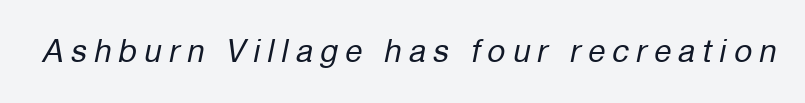
These lines are rendered in a variable-pitch font. Letters rest on an invisible, unmarked baseline. Tall strokes in this sample are angled rather than plumb. Observe the wide spacing: letters keep a clear distance from each other. The cut favours lightness, reaching ordinary text weight at its darkest.
